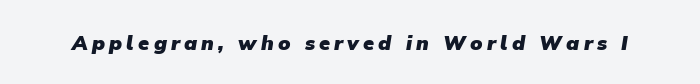
Q: Is the text bold? A: Yes.
Q: Is the text underlined? A: No.
Q: Is the spacing between letters normal or unusually wide? A: Unusually wide.
